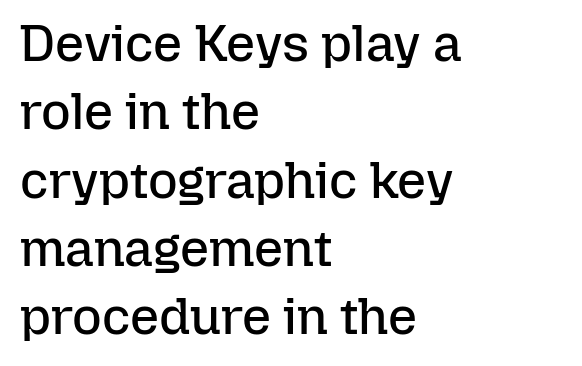
Q: Is the text bold? A: No.
Q: Is the text italic (slanted)? A: No, it is upright.
Q: Is the text underlined? A: No.
Q: How is the paragraph aligned? A: Left-aligned.
Q: Is the spacing between letters normal or unusually wide? A: Normal.
Q: Is the spacing between lines tight, normal or loose? A: Normal.
Q: Width (condensed, normal, or wide)? A: Normal.
Q: Stroke contrast? A: Low.
Q: x-height? A: Medium.
Q: Monospaced? A: No.
